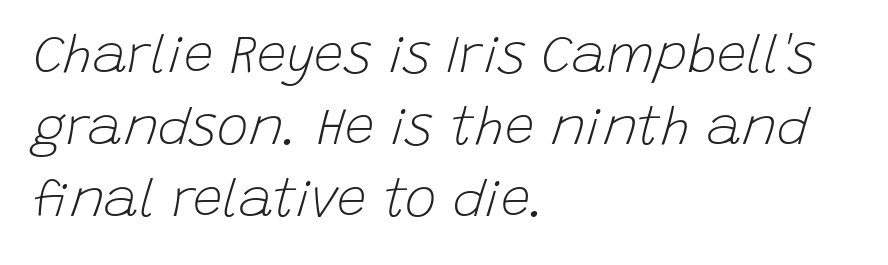
The image shows 53 px light type, italic (leaning right); set left-aligned, normal line spacing (1.36x), normal letter spacing, not underlined; low stroke contrast and a large x-height.
